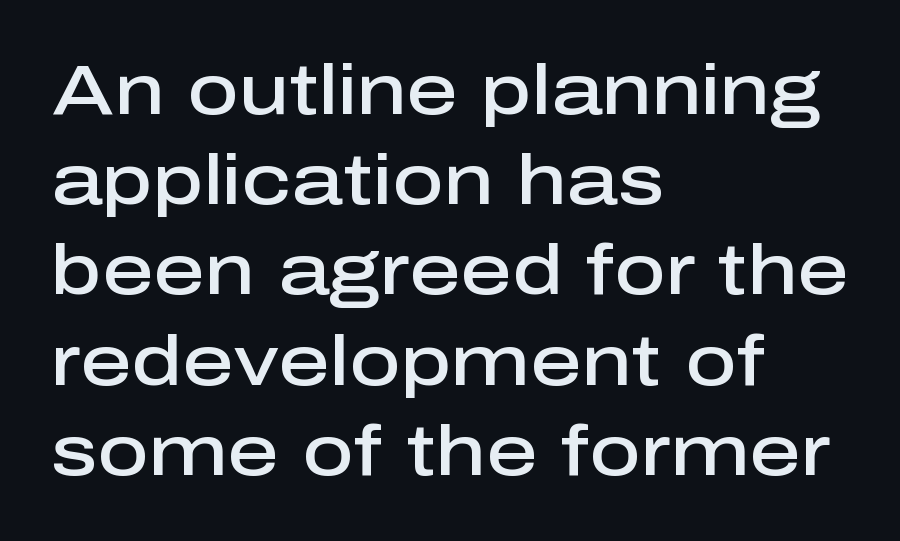
{"serif": "no", "italic": "no", "bold": "semi", "weight": "semibold", "width": "normal", "stroke_contrast": "low", "x_height": "medium", "monospaced": "no", "underline": "no", "align": "left", "line_spacing": "normal", "line_spacing_ratio": 1.27, "letter_spacing": "normal", "letter_spacing_em": 0.0, "glyph_px": 71}
